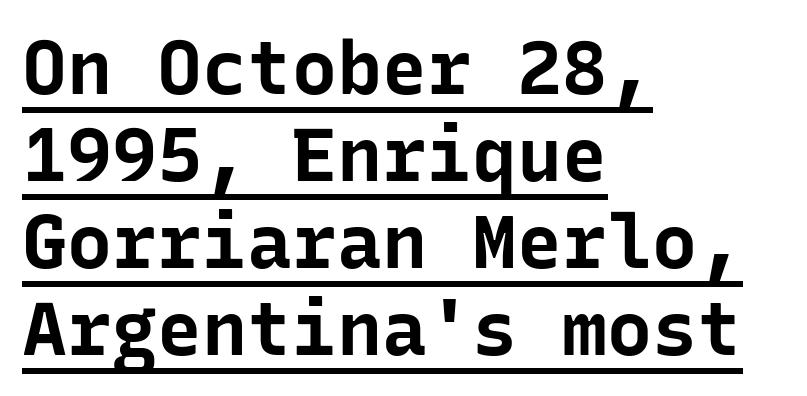
{"serif": "no", "italic": "no", "bold": "yes", "weight": "bold", "width": "normal", "stroke_contrast": "low", "x_height": "medium", "monospaced": "yes", "underline": "yes", "align": "left", "line_spacing_ratio": 1.16, "letter_spacing": "normal", "letter_spacing_em": 0.0, "glyph_px": 75}
